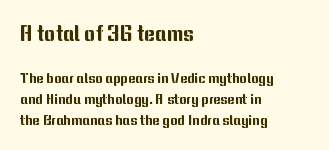
Q: Is the text italic (slanted)? A: No, it is upright.
Q: Is the text underlined? A: No.
Q: How is the paragraph aligned? A: Left-aligned.
Q: Is the spacing between letters normal or unusually wide? A: Normal.
Q: Is the spacing between lines tight, normal or loose? A: Normal.
Q: Which block of text is set in a larger size, the first (top) or the second (bottom)? A: The first (top) one.
